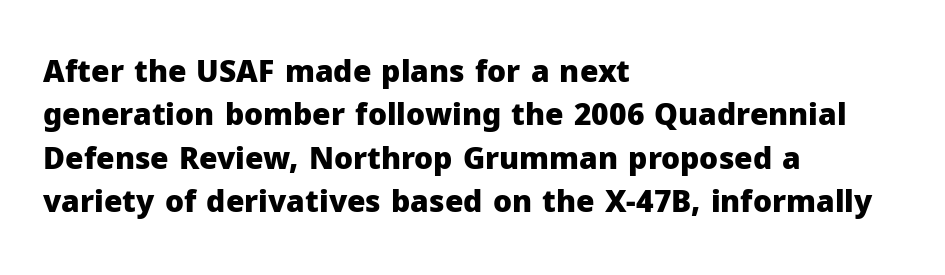
Q: Is the text bold? A: Yes.
Q: Is the text italic (slanted)? A: No, it is upright.
Q: Is the typeface a serif or a sans-serif typeface? A: Sans-serif.
Q: Is the text underlined? A: No.
Q: How is the paragraph aligned? A: Left-aligned.
Q: Is the spacing between letters normal or unusually wide? A: Normal.
Q: Is the spacing between lines tight, normal or loose? A: Normal.
Q: Width (condensed, normal, or wide)? A: Normal.
Q: Stroke contrast? A: Low.
Q: x-height? A: Medium.
Q: Monospaced? A: No.
